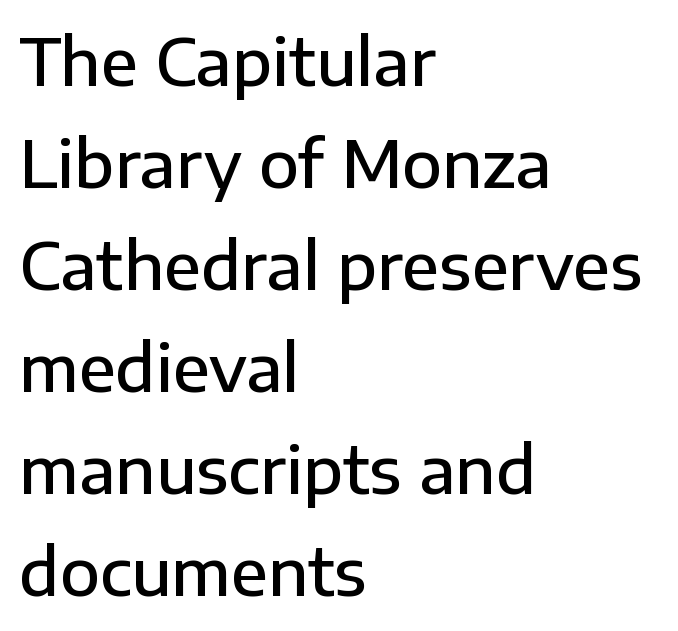
Q: Is the text bold? A: Semi-bold.
Q: Is the text italic (slanted)? A: No, it is upright.
Q: Is the typeface a serif or a sans-serif typeface? A: Sans-serif.
Q: Is the text underlined? A: No.
Q: How is the paragraph aligned? A: Left-aligned.
Q: Is the spacing between letters normal or unusually wide? A: Normal.
Q: Is the spacing between lines tight, normal or loose? A: Normal.
Q: Width (condensed, normal, or wide)? A: Normal.
Q: Stroke contrast? A: Low.
Q: x-height? A: Medium.
Q: Monospaced? A: No.
